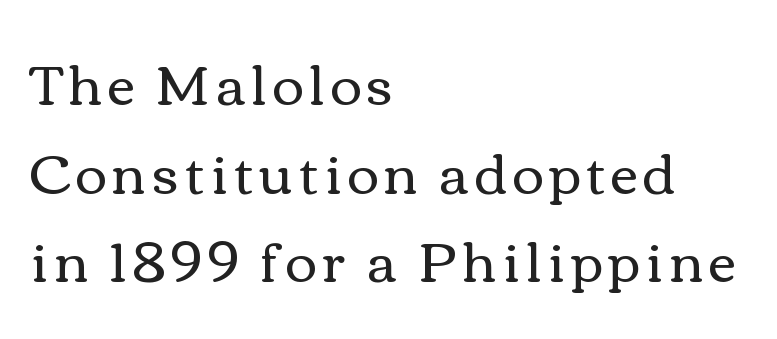
Q: Is the text bold? A: No.
Q: Is the text italic (slanted)? A: No, it is upright.
Q: Is the text underlined? A: No.
Q: How is the paragraph aligned? A: Left-aligned.
Q: Is the spacing between lines tight, normal or loose? A: Normal.
Q: Width (condensed, normal, or wide)? A: Wide.
Q: Stroke contrast? A: Medium.
Q: x-height? A: Medium.
Q: Monospaced? A: No.
